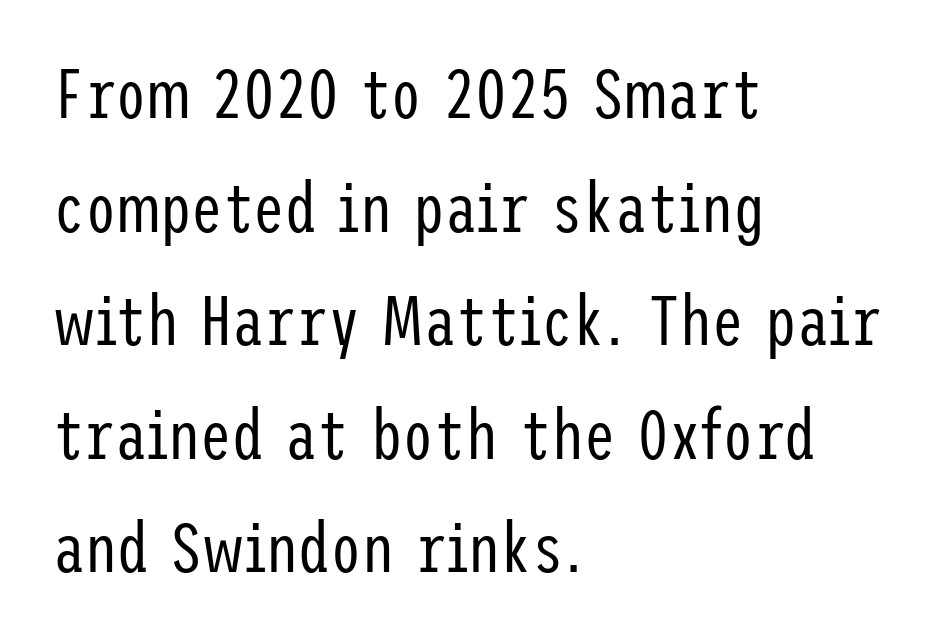
Q: Is the text bold? A: No.
Q: Is the text italic (slanted)? A: No, it is upright.
Q: Is the typeface a serif or a sans-serif typeface? A: Sans-serif.
Q: Is the text underlined? A: No.
Q: How is the paragraph aligned? A: Left-aligned.
Q: Is the spacing between letters normal or unusually wide? A: Normal.
Q: Is the spacing between lines tight, normal or loose? A: Normal.
Q: Width (condensed, normal, or wide)? A: Condensed.
Q: Stroke contrast? A: Low.
Q: x-height? A: Medium.
